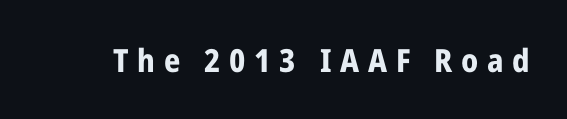
Proportional: the letters do not fall into vertical columns. Has an underline been added? It has not. These lines carry a lot of weight — the face is fully bold. The lettering stays uniformly vertical, giving the passage a roman look. What kind of face is this? One without serifs — a sans.
